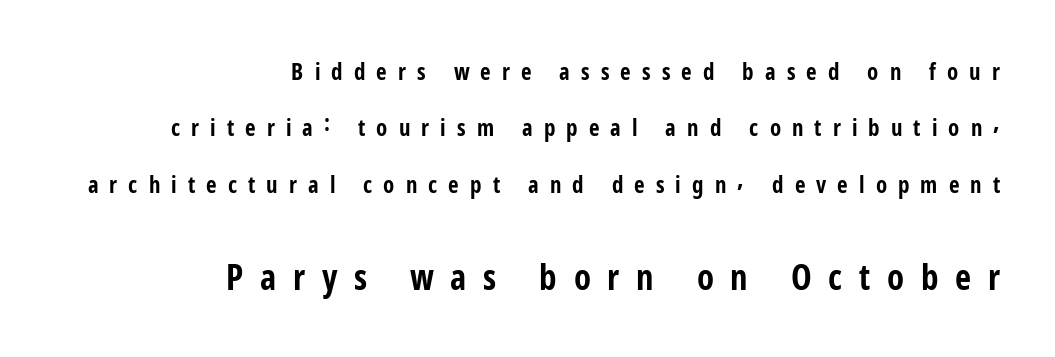
The strip under each line holds only bare page. Ascenders rise straight up at ninety degrees. The later block is typeset at a bigger size than the earlier block. All the whitespace from short lines collects on the left. Leading: increased. These words are printed bold, with thick strokes throughout.
